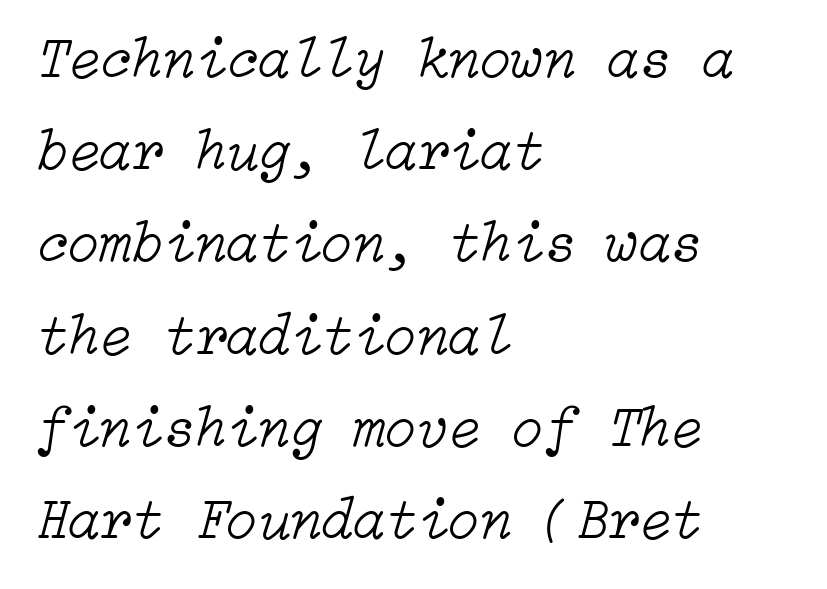
{"italic": "yes", "lean": "right", "slant_degrees": 15, "bold": "no", "weight": "light", "width": "normal", "stroke_contrast": "low", "x_height": "medium", "underline": "no", "align": "left", "line_spacing": "normal", "line_spacing_ratio": 1.59, "letter_spacing": "normal", "letter_spacing_em": 0.0, "glyph_px": 58}
